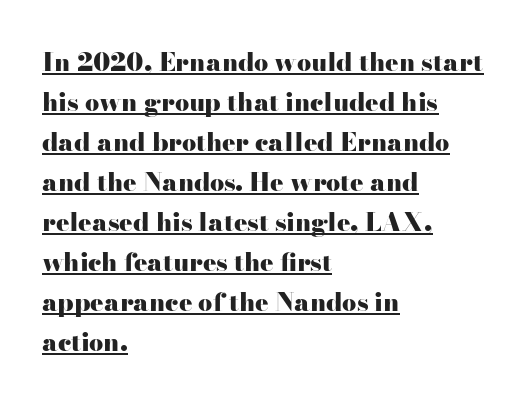
Emphasis is given by a line drawn under the lettering. You'd pick this weight for a headline — it's a proper bold. Does the leading feel generous? No, just average. Characters follow at the spacing the type designer built in.
